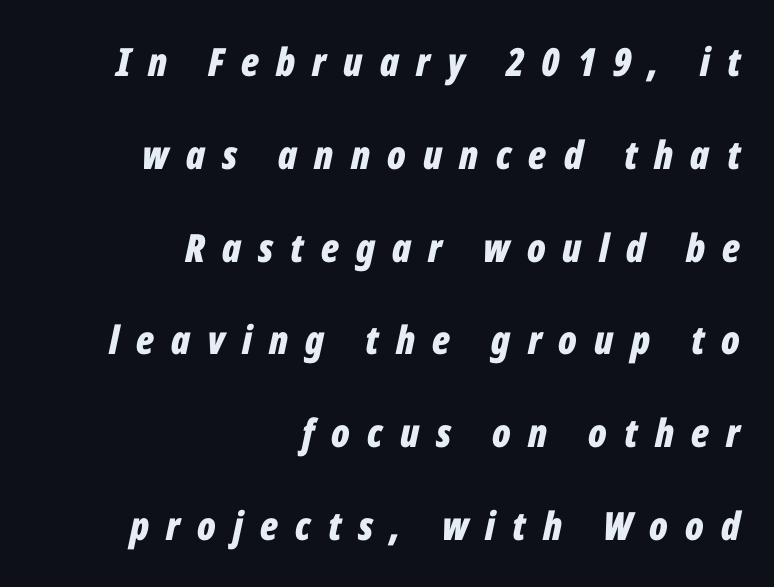
Vertically, the passage feels expansive, rows floating well apart. Caption: expanded tracking, letters set apart. The face used here has the dense, thick strokes of a bold. Every row of glyphs terminates at an identical x-position on the right.
